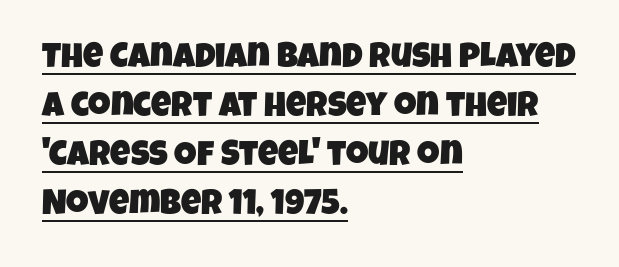
Q: Is the typeface a serif or a sans-serif typeface? A: Sans-serif.
Q: Is the text underlined? A: Yes.
Q: How is the paragraph aligned? A: Left-aligned.
Q: Is the spacing between letters normal or unusually wide? A: Normal.
Q: Is the spacing between lines tight, normal or loose? A: Normal.
Q: Width (condensed, normal, or wide)? A: Condensed.
Q: Stroke contrast? A: Low.
Q: x-height? A: Large.
Q: Monospaced? A: No.
